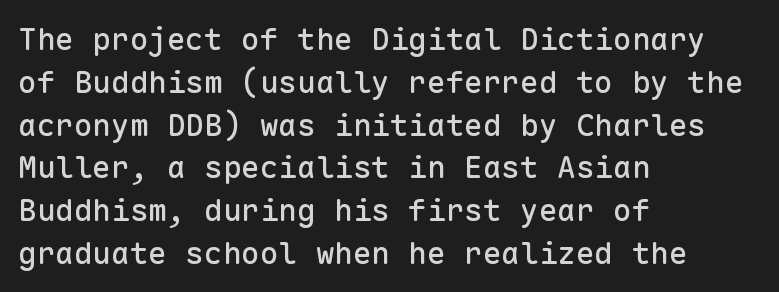
Students, observe: this is what conventionally led text looks like. A typesetter would call this zero additional tracking. Serifs: no, the terminals of the letterforms are clean. Reading down the block, your eye returns to a fixed left position each line.
